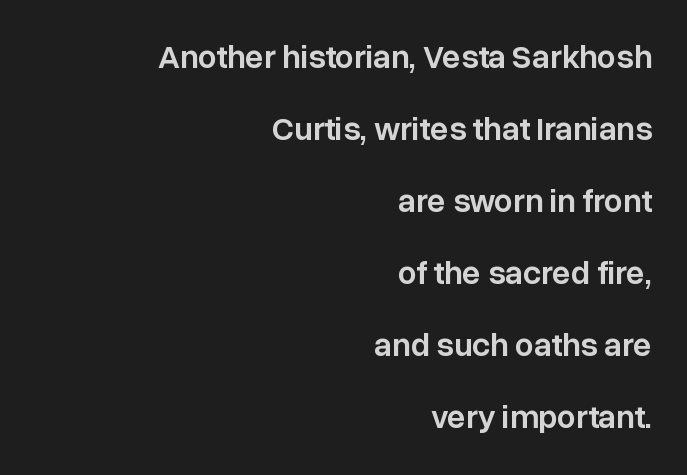
Q: Is the text bold? A: Semi-bold.
Q: Is the text italic (slanted)? A: No, it is upright.
Q: Is the typeface a serif or a sans-serif typeface? A: Sans-serif.
Q: Is the text underlined? A: No.
Q: How is the paragraph aligned? A: Right-aligned.
Q: Is the spacing between letters normal or unusually wide? A: Normal.
Q: Is the spacing between lines tight, normal or loose? A: Loose.
Q: Width (condensed, normal, or wide)? A: Normal.
Q: Stroke contrast? A: Low.
Q: x-height? A: Medium.
Q: Monospaced? A: No.
